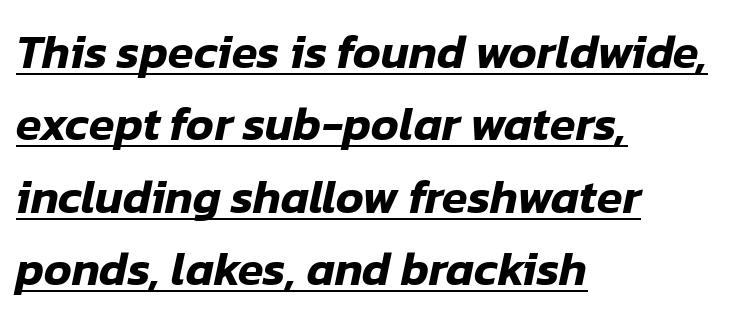
Q: Is the text italic (slanted)? A: Yes, it leans right by about 12 degrees.
Q: Is the text underlined? A: Yes.
Q: How is the paragraph aligned? A: Left-aligned.
Q: Is the spacing between letters normal or unusually wide? A: Normal.
Q: Is the spacing between lines tight, normal or loose? A: Normal.
Q: Width (condensed, normal, or wide)? A: Normal.
Q: Stroke contrast? A: Low.
Q: x-height? A: Medium.
Q: Monospaced? A: No.
